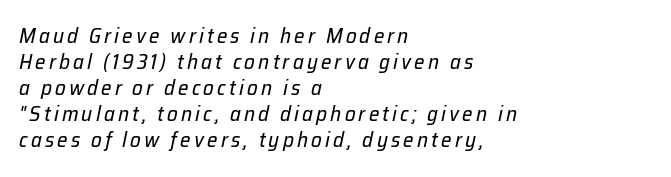
{"italic": "yes", "lean": "right", "slant_degrees": 12, "bold": "no", "underline": "no", "align": "left", "line_spacing_ratio": 1.24, "glyph_px": 21}
